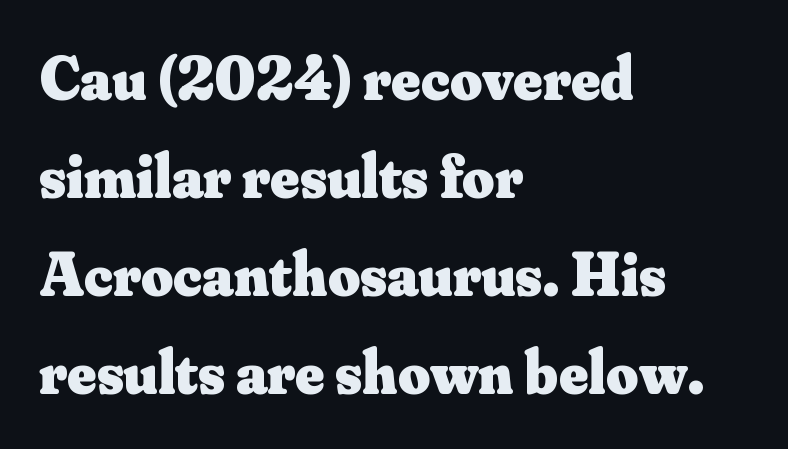
Stroke thickness is high; the sample reads as a true bold. Honestly, there is no underline to notice here at all. The rows are spaced the way most documents space them. Is this a fixed-width face? No — the glyphs have proportional, varying widths.
